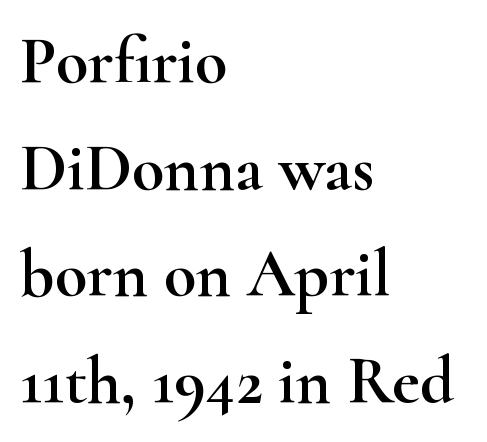
Q: Is the text italic (slanted)? A: No, it is upright.
Q: Is the typeface a serif or a sans-serif typeface? A: Serif.
Q: Is the text underlined? A: No.
Q: How is the paragraph aligned? A: Left-aligned.
Q: Is the spacing between letters normal or unusually wide? A: Normal.
Q: Is the spacing between lines tight, normal or loose? A: Normal.
Q: Width (condensed, normal, or wide)? A: Wide.
Q: Stroke contrast? A: High.
Q: x-height? A: Small.
Q: Monospaced? A: No.
